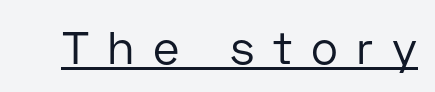
{"serif": "no", "italic": "no", "bold": "no", "weight": "regular", "width": "normal", "stroke_contrast": "low", "x_height": "medium", "monospaced": "no", "underline": "yes", "letter_spacing": "wide", "letter_spacing_em": 0.4, "glyph_px": 46}
